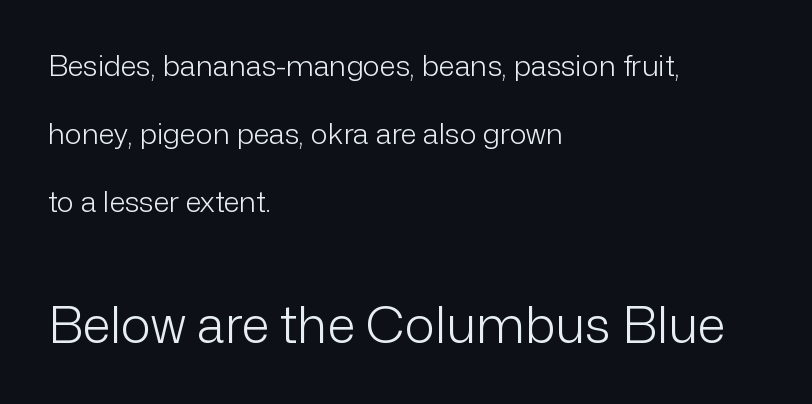
The strokes carry an ordinary text weight at most. Looks like regular typesetting: each glyph gets only the width it needs. The paragraph has a hard left edge and a soft right edge. The letters sit at their default tracking, neither squeezed nor spread. If you squint, the bottom block still reads clearly — it's the larger of the two.
